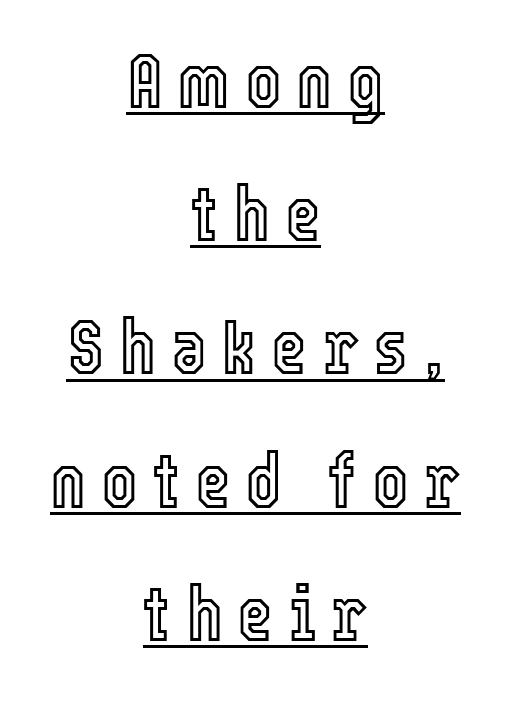
The image shows 77 px condensed type, upright; set centered, line spacing 1.73x, underlined; a medium x-height.
